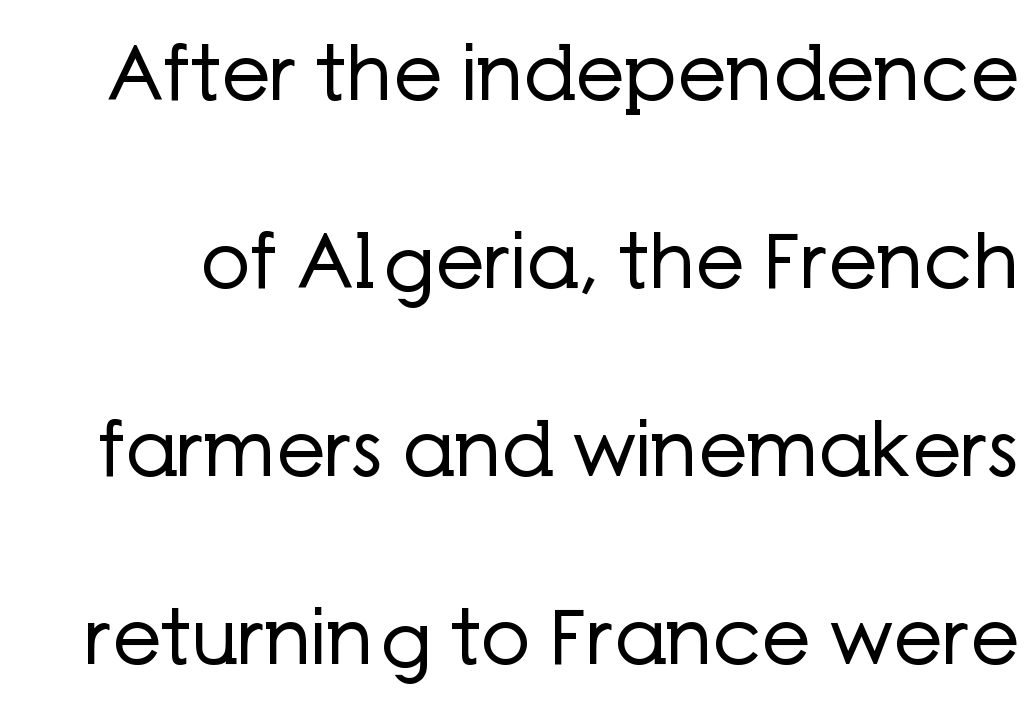
The image shows 77 px regular-weight sans-serif type, upright; set loose line spacing (2.44x), normal letter spacing, not underlined; low stroke contrast and a medium x-height.
